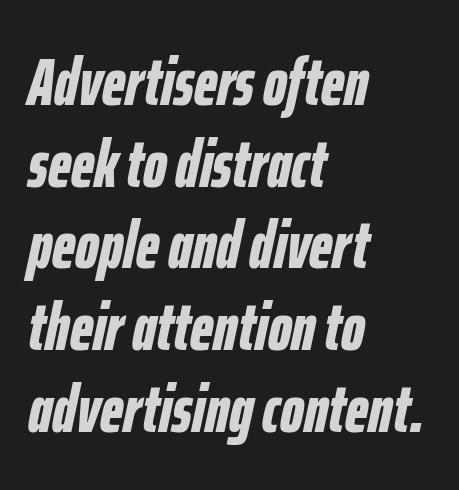
The rag falls on the right side of this text block. Nobody touched the tracking dial on this one. Here the designer chose a conventional face with non-uniform glyph widths. I'd describe the lettering as bold — thick and assertive. The axis of the letterforms is tilted away from vertical. The foot of each line stays bare and open.
